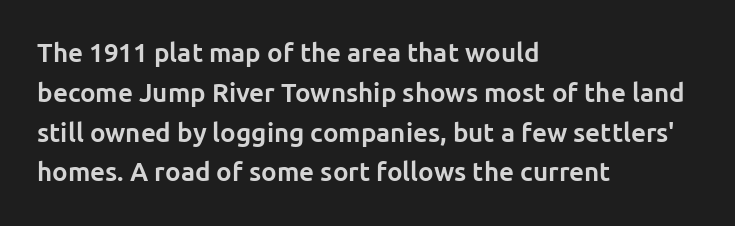
Plenty of ink on the page — the face is bold. Vertical spacing — default. Descenders hang freely into open space. All the whitespace from short lines collects on the right. This rendering leaves character spacing at its baseline value. Do the letters lean? They stand straight.
